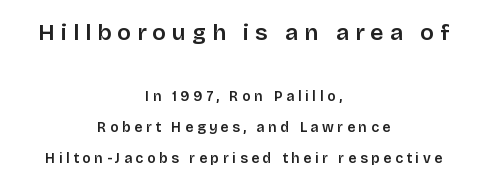
The image shows 23 px text type, upright; set centered, loose line spacing (2.2x), unusually wide letter spacing (+0.26 em), not underlined; the first (top) block is 1.64x larger.
